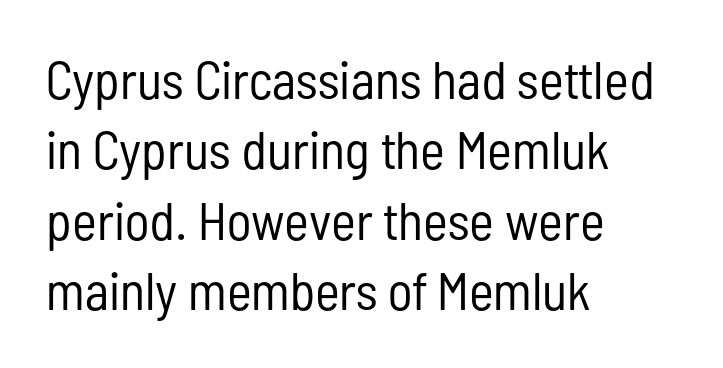
The line texture is even and compact thanks to regular tracking. The glyphs are unaccompanied by any horizontal stroke below them. Interline gaps are of average width in this sample. The lettering holds an erect, upright posture throughout. A quiet, ordinary-to-light weight characterises the typeface. Look at the bottom of the vertical strokes: they stop flat, with no serifs.
